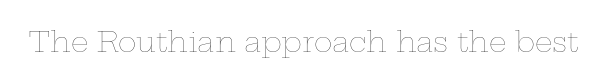
Q: Is the text bold? A: No.
Q: Is the text italic (slanted)? A: No, it is upright.
Q: Is the text underlined? A: No.
Q: Is the spacing between letters normal or unusually wide? A: Normal.
Q: Width (condensed, normal, or wide)? A: Wide.
Q: Stroke contrast? A: Low.
Q: x-height? A: Medium.
Q: Monospaced? A: No.
